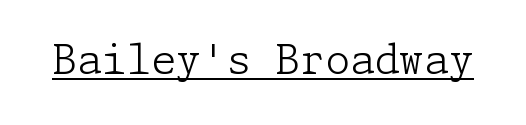
{"serif": "yes", "italic": "no", "bold": "no", "weight": "light", "width": "normal", "stroke_contrast": "low", "x_height": "medium", "underline": "yes", "letter_spacing": "normal", "letter_spacing_em": 0.0, "glyph_px": 40}
